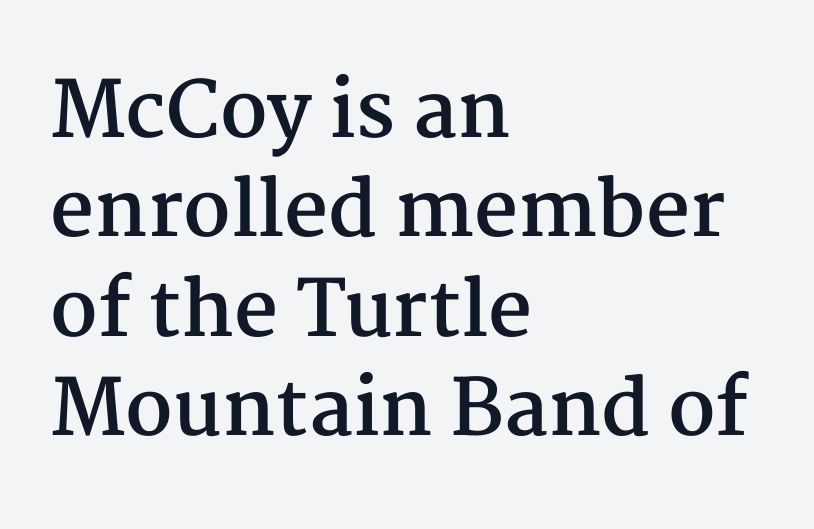
The characters display serif detailing at their extremities. Notice how the passage keeps a crisp vertical edge on the left only. When letters stand straight like this, we call the style roman or upright. In terms of leading, this rendering sits right in the middle.
